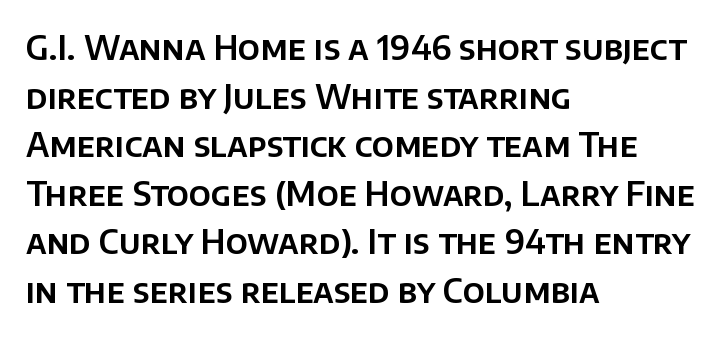
{"serif": "no", "italic": "no", "width": "normal", "stroke_contrast": "low", "x_height": "large", "monospaced": "no", "underline": "no", "align": "left", "line_spacing": "normal", "line_spacing_ratio": 1.47, "letter_spacing": "normal", "letter_spacing_em": 0.0, "glyph_px": 33}
